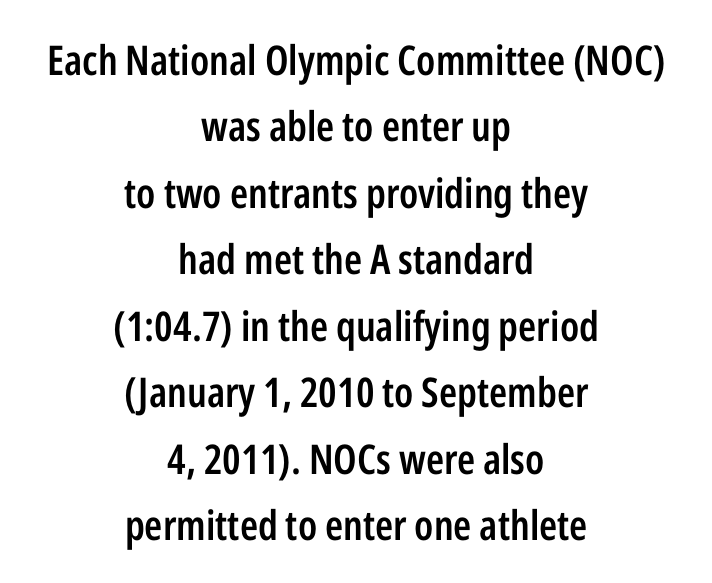
The image shows 41 px semibold, condensed sans-serif type, upright; set centered, normal line spacing (1.62x), normal letter spacing, not underlined; low stroke contrast and a medium x-height.
